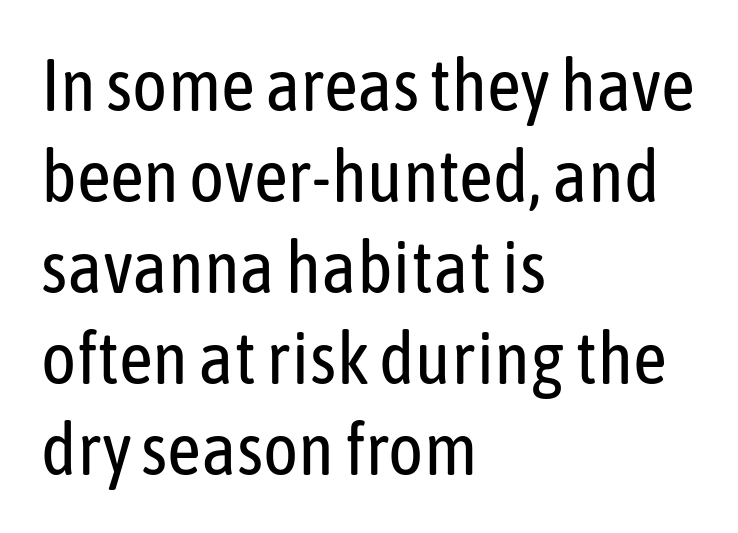
The tracking reads as untouched default to a designer's eye. The lettering holds an erect, upright posture throughout. Serifs: no, the terminals of the letterforms are clean. Layout note: lines flush left. Bare-footed words on every line. Nothing heavy about these letters — not bold at all.
